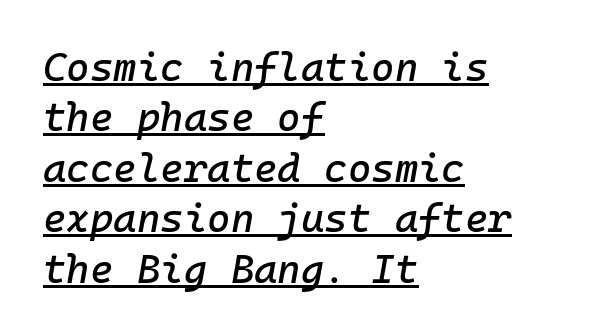
{"italic": "yes", "lean": "right", "slant_degrees": 10, "width": "normal", "stroke_contrast": "low", "x_height": "medium", "monospaced": "yes", "underline": "yes", "align": "left", "line_spacing": "normal", "line_spacing_ratio": 1.26, "letter_spacing": "normal", "letter_spacing_em": 0.0, "glyph_px": 40}
